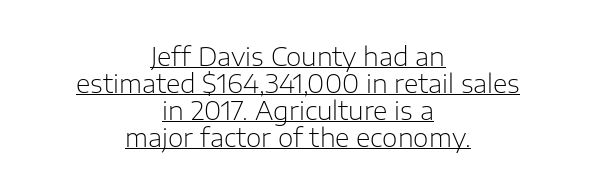
Q: Is the text bold? A: No.
Q: Is the text italic (slanted)? A: No, it is upright.
Q: Is the text underlined? A: Yes.
Q: How is the paragraph aligned? A: Centered.
Q: Is the spacing between letters normal or unusually wide? A: Normal.
Q: Is the spacing between lines tight, normal or loose? A: Tight.
